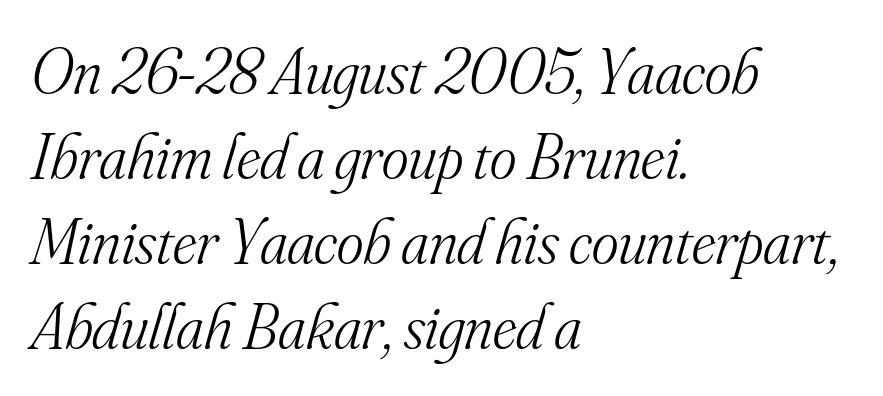
Interline gaps are of average width in this sample. Examine the stroke ends and you'll spot serifs. A bare baseline throughout the passage. Is this a heavy cut? Hardly; it is regular or lighter. Standard letterfit; no display-style spreading of the glyphs. The letters advance in unequal steps, a hallmark of proportional type.
